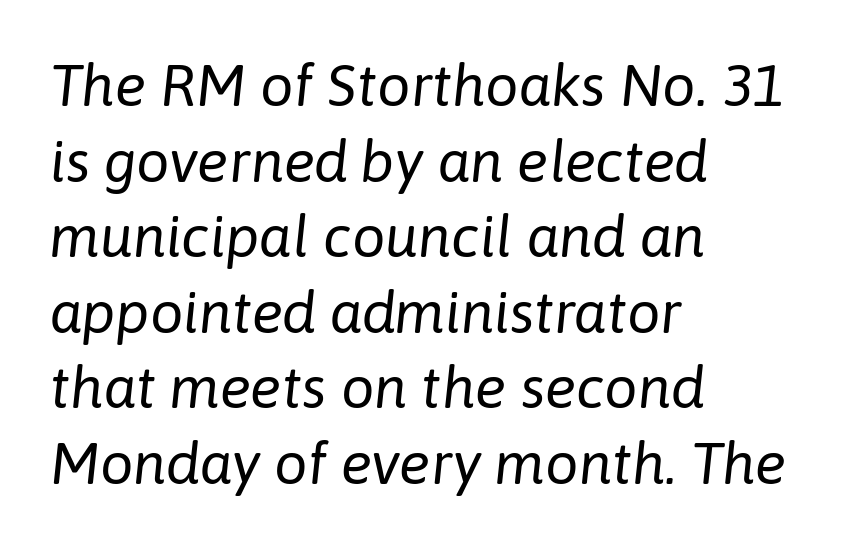
A light-to-regular cut is what we see here. Tracking here is standard; glyphs follow each other at the usual distance. Visually the block forms a straight wall on the left and a jagged coastline on the right. Varying glyph widths throughout — classic text-font behaviour. Unmarked baselines from the first word to the last.
